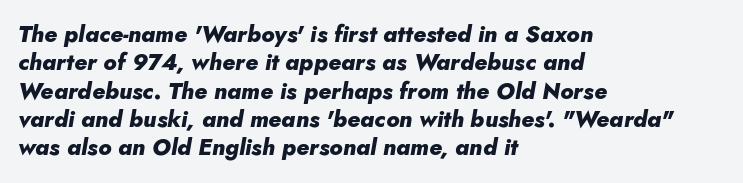
The rendering applies a slant to the glyphs. Nobody touched the tracking dial on this one. A dark, heavy texture on the line: the type is bold. Notice how the passage keeps a crisp vertical edge on the left only.
